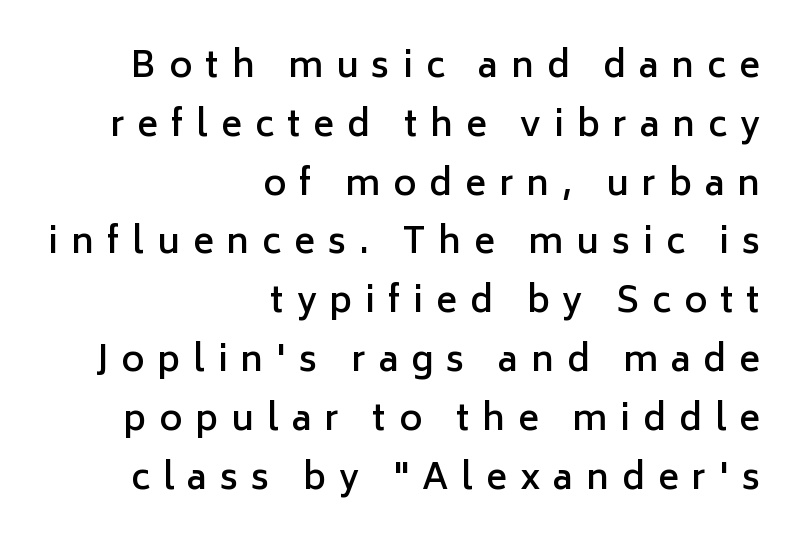
The image shows 35 px semibold sans-serif type, upright; set right-aligned, normal line spacing (1.68x), unusually wide letter spacing (+0.37 em), not underlined; low stroke contrast and a medium x-height.
